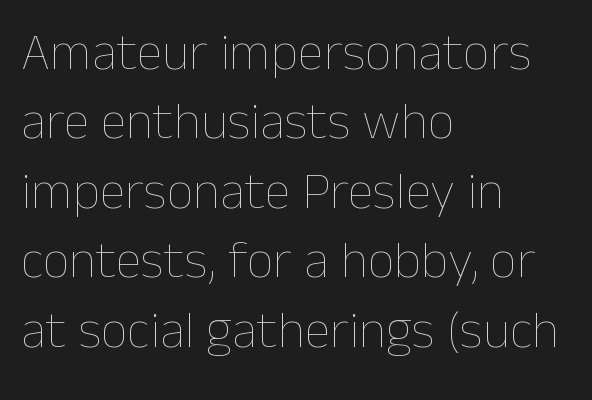
Q: Is the text bold? A: No.
Q: Is the text italic (slanted)? A: No, it is upright.
Q: Is the text underlined? A: No.
Q: How is the paragraph aligned? A: Left-aligned.
Q: Is the spacing between letters normal or unusually wide? A: Normal.
Q: Is the spacing between lines tight, normal or loose? A: Normal.
Q: Width (condensed, normal, or wide)? A: Normal.
Q: Stroke contrast? A: Low.
Q: x-height? A: Medium.
Q: Monospaced? A: No.
